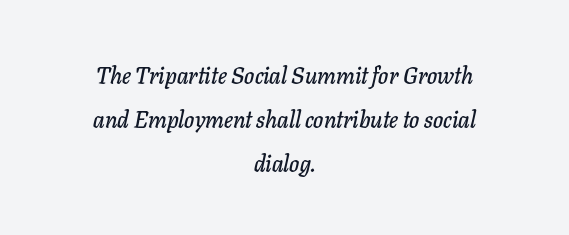
{"italic": "yes", "lean": "right", "slant_degrees": 11, "underline": "no", "align": "center", "line_spacing": "loose", "line_spacing_ratio": 1.92, "letter_spacing": "normal", "letter_spacing_em": 0.0, "glyph_px": 23}
